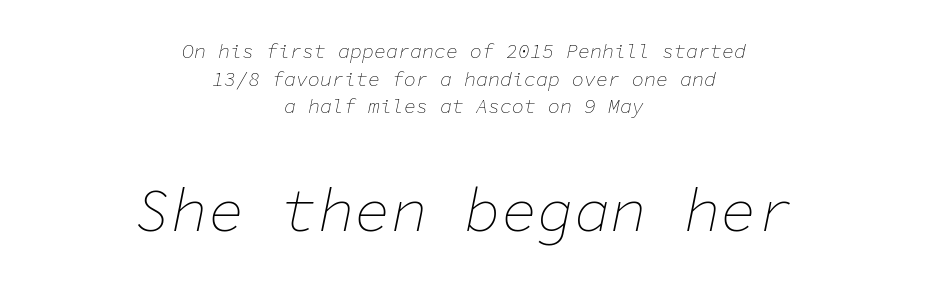
The leading is moderate, giving the passage an even texture. The foot of each line stays bare and open. The whitespace from short lines is split evenly between both sides. The tracking reads as untouched default to a designer's eye. Think of a typewriter: that constant character pitch is what you see here. Letters have the restrained weight of plain body copy at most.
